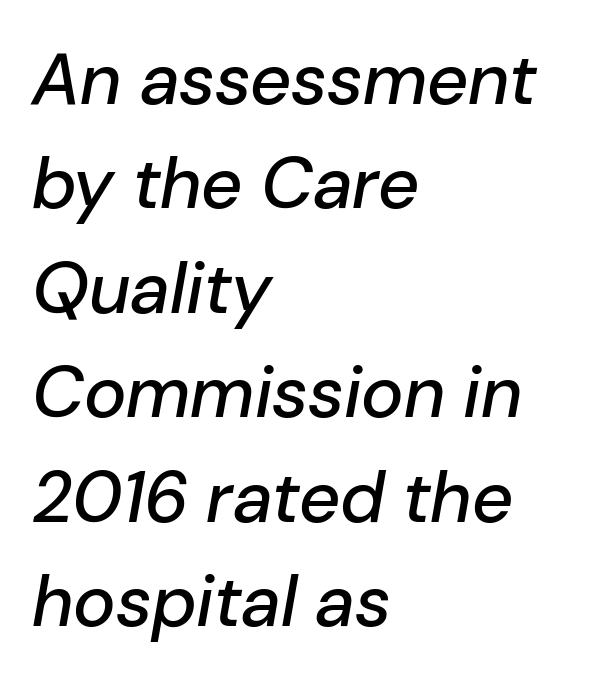
{"italic": "yes", "lean": "right", "slant_degrees": 10, "width": "normal", "stroke_contrast": "low", "x_height": "medium", "monospaced": "no", "underline": "no", "align": "left", "line_spacing": "normal", "line_spacing_ratio": 1.45, "letter_spacing": "normal", "letter_spacing_em": 0.0, "glyph_px": 72}
